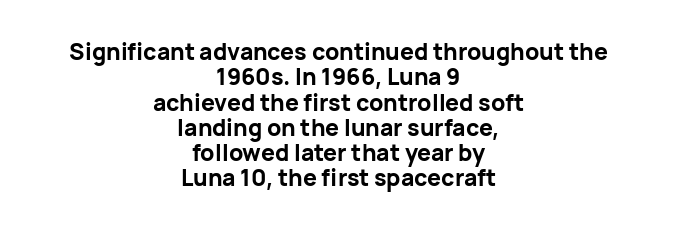
Vertically, the passage feels compressed, each row crowding the next. Caption: multi-line text, centered on the measure. Weight: bold. This is the regular roman posture of the typeface.
